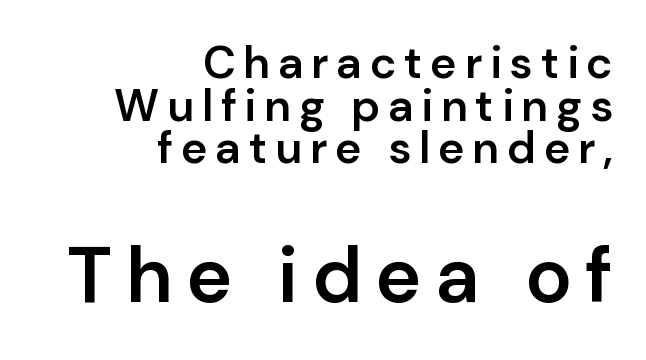
{"serif": "no", "italic": "no", "bold": "semi", "weight": "semibold", "width": "normal", "stroke_contrast": "low", "x_height": "medium", "monospaced": "no", "underline": "no", "align": "right", "line_spacing": "tight", "line_spacing_ratio": 0.95, "larger_block": "second", "size_ratio": 1.73, "glyph_px": 78}
